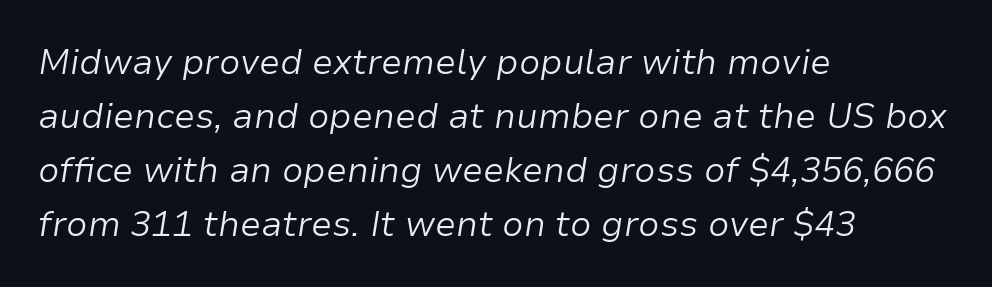
Q: Is the text bold? A: No.
Q: Is the text italic (slanted)? A: Yes, it leans right by about 9 degrees.
Q: Is the text underlined? A: No.
Q: How is the paragraph aligned? A: Left-aligned.
Q: Is the spacing between letters normal or unusually wide? A: Normal.
Q: Is the spacing between lines tight, normal or loose? A: Normal.
Q: Width (condensed, normal, or wide)? A: Normal.
Q: Stroke contrast? A: Low.
Q: x-height? A: Medium.
Q: Monospaced? A: No.
